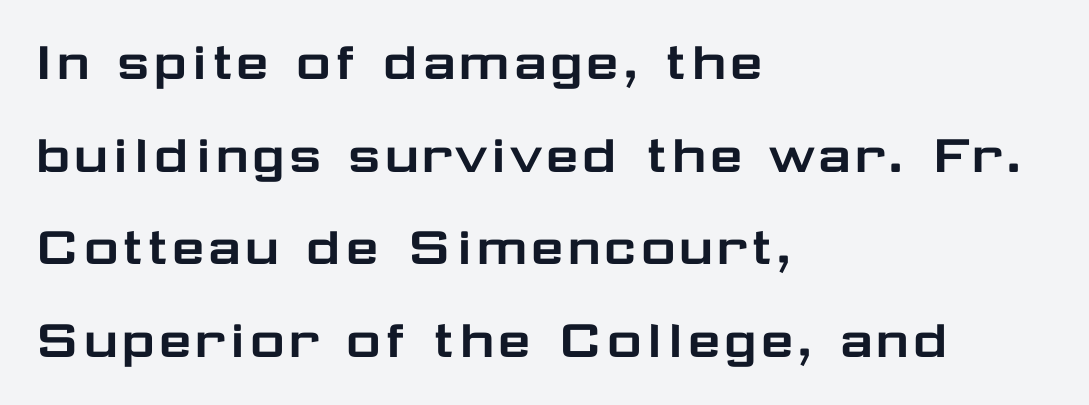
The image shows 61 px wide sans-serif type, upright; set left-aligned, normal line spacing (1.52x), normal letter spacing, not underlined; low stroke contrast and a medium x-height.
